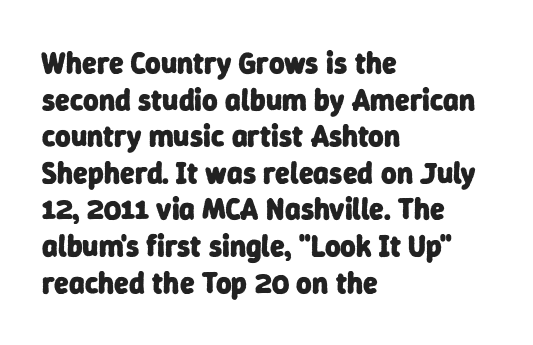
The image shows 30 px heavy sans-serif type; set left-aligned, line spacing 1.22x, normal letter spacing, not underlined; low stroke contrast and a medium x-height.
